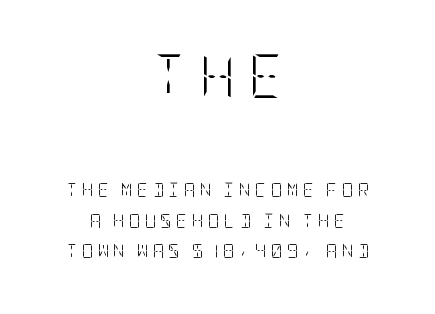
The image shows 43 px light, condensed type, upright; set centered, loose line spacing (2.18x), unusually wide letter spacing (+0.32 em), not underlined; the first (top) block is 3.07x larger; low stroke contrast and a large x-height.
